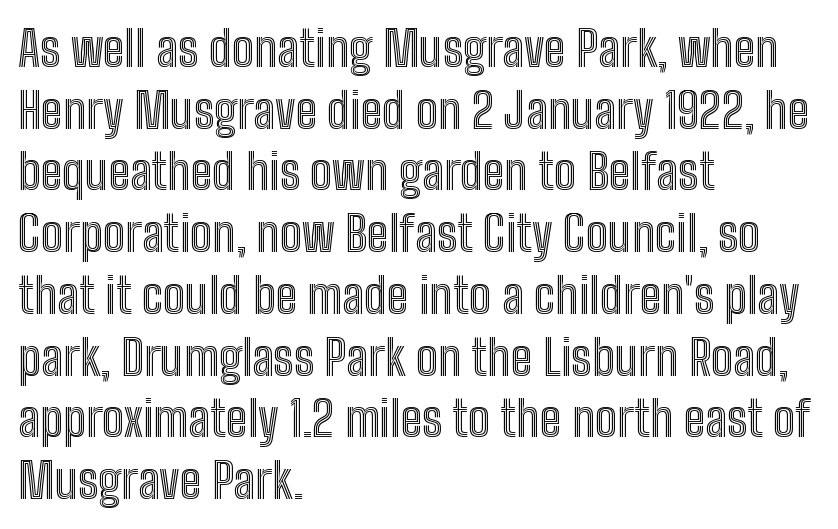
The rendering keeps characters at their native spacing. Think of a printed novel: that variable character pitch is what you see here. These lines were composed using upright roman letters. Anything drawn beneath the words? Only blank space. Is the block centered? No — it sits flush against the left margin. Is there much room between lines? A standard amount, neither cramped nor airy.
